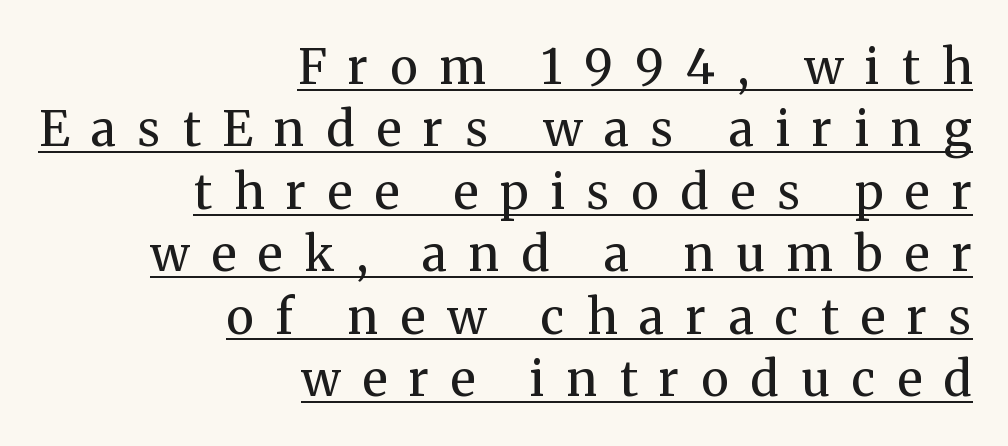
The image shows 48 px regular-weight serif type, upright; set right-aligned, normal line spacing (1.3x), unusually wide letter spacing (+0.46 em), underlined; medium stroke contrast and a medium x-height.
